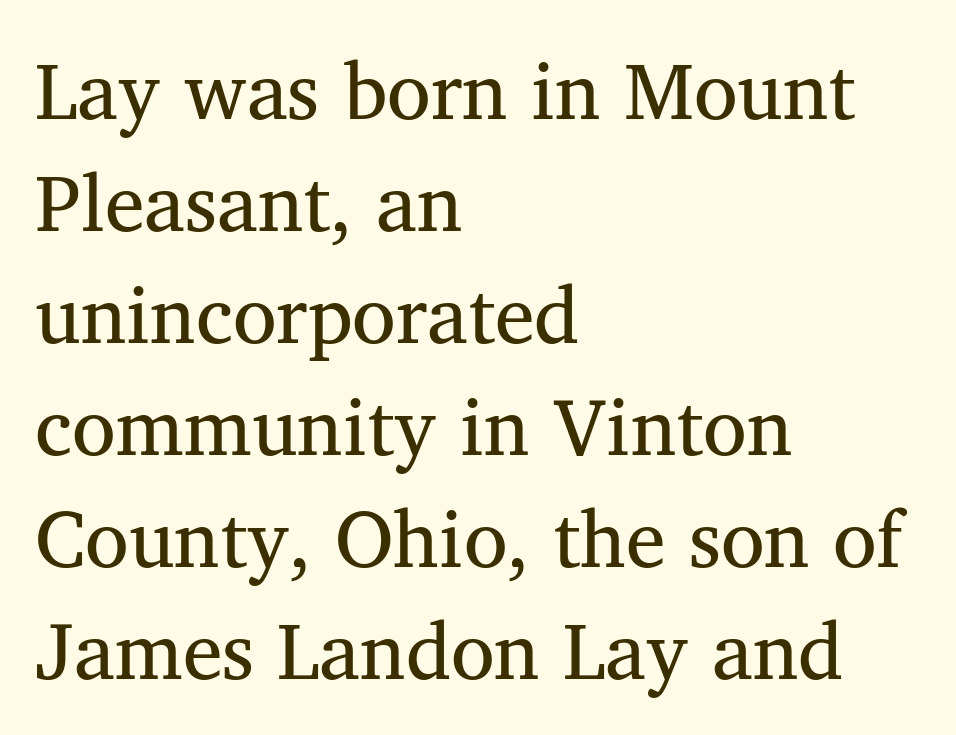
The image shows 80 px serif type, upright; set left-aligned, normal line spacing (1.4x), normal letter spacing, not underlined; medium stroke contrast and a medium x-height.
